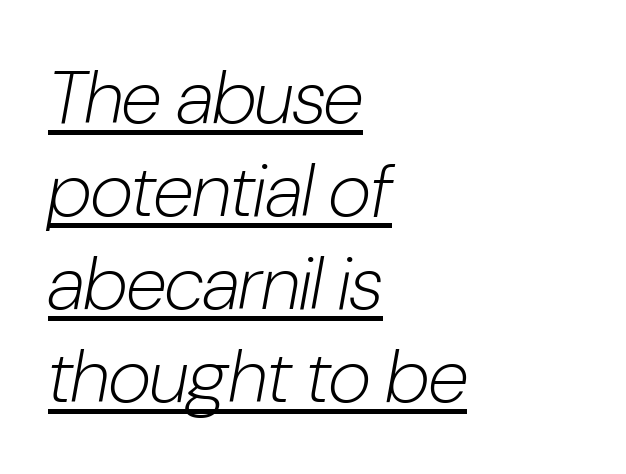
The image shows 75 px light, condensed type, italic (leaning right); set left-aligned, line spacing 1.24x, normal letter spacing, underlined; low stroke contrast and a medium x-height.
